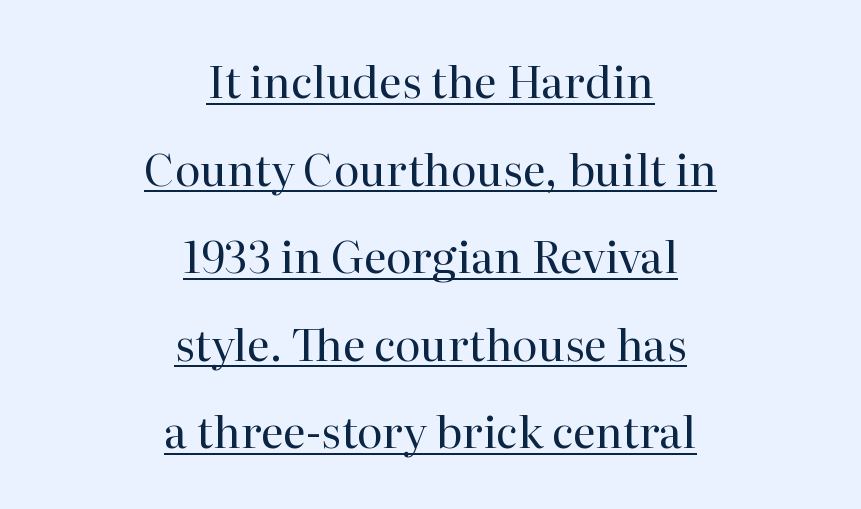
Q: Is the text bold? A: No.
Q: Is the text italic (slanted)? A: No, it is upright.
Q: Is the typeface a serif or a sans-serif typeface? A: Serif.
Q: Is the text underlined? A: Yes.
Q: How is the paragraph aligned? A: Centered.
Q: Is the spacing between letters normal or unusually wide? A: Normal.
Q: Is the spacing between lines tight, normal or loose? A: Loose.
Q: Width (condensed, normal, or wide)? A: Normal.
Q: Stroke contrast? A: High.
Q: x-height? A: Medium.
Q: Monospaced? A: No.
